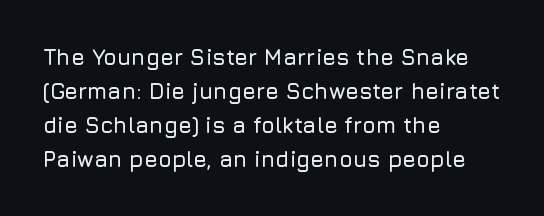
Students, observe: this is what conventionally led text looks like. This sample uses an upright cut, with every glyph sitting square on the baseline. A clean baseline with only descenders dipping below it. Each word holds together tightly as a unit, with standard inter-letter gaps.
